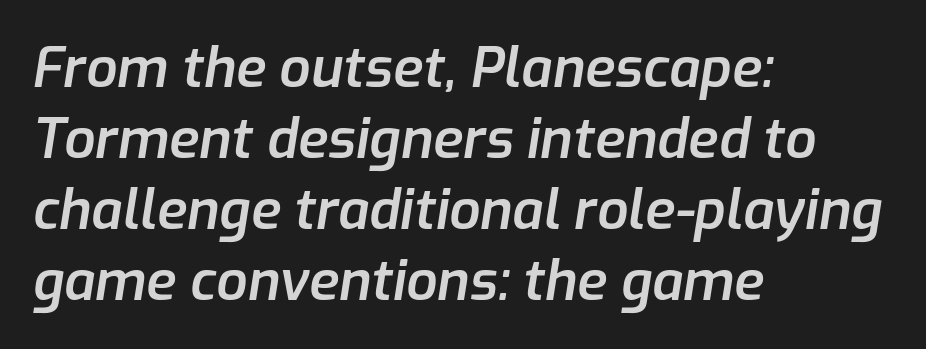
The rendering anchors every line to the left-hand side. The characters look somewhat weighty, a semibold short of true bold. Think of a printed novel: that variable character pitch is what you see here. Notice how the stems are inclined rather than vertical — that's the hallmark of italics. Each word holds together tightly as a unit, with standard inter-letter gaps.
